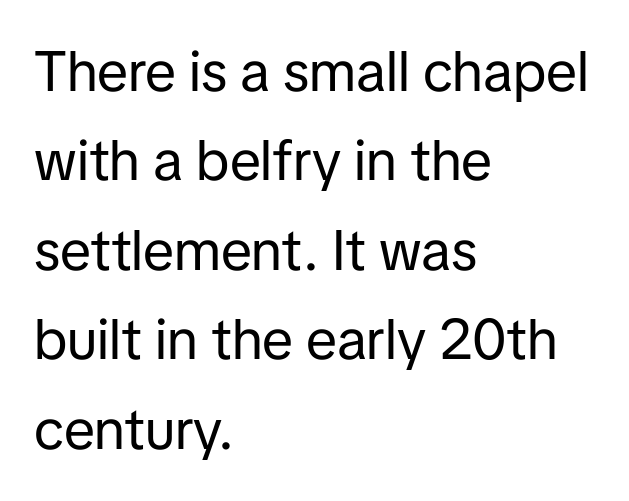
Q: Is the text bold? A: No.
Q: Is the text italic (slanted)? A: No, it is upright.
Q: Is the typeface a serif or a sans-serif typeface? A: Sans-serif.
Q: Is the text underlined? A: No.
Q: How is the paragraph aligned? A: Left-aligned.
Q: Is the spacing between letters normal or unusually wide? A: Normal.
Q: Is the spacing between lines tight, normal or loose? A: Normal.
Q: Width (condensed, normal, or wide)? A: Normal.
Q: Stroke contrast? A: Low.
Q: x-height? A: Medium.
Q: Monospaced? A: No.
